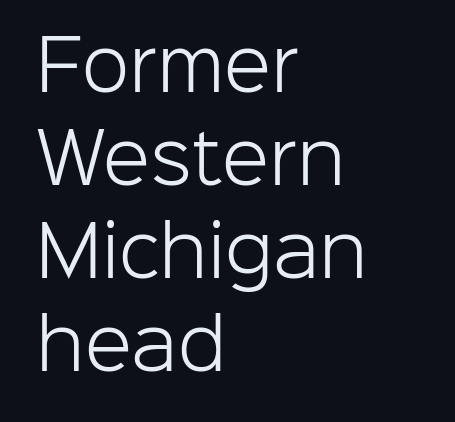
{"serif": "no", "italic": "no", "bold": "no", "weight": "light", "width": "normal", "stroke_contrast": "low", "x_height": "medium", "monospaced": "no", "underline": "no", "align": "left", "line_spacing": "normal", "line_spacing_ratio": 1.35, "letter_spacing": "normal", "letter_spacing_em": 0.0, "glyph_px": 69}
